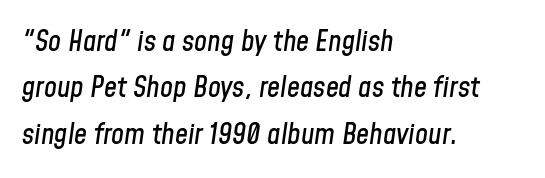
The image shows 29 px condensed type, italic (leaning right); set left-aligned, normal line spacing (1.6x), normal letter spacing, not underlined; low stroke contrast and a medium x-height.
